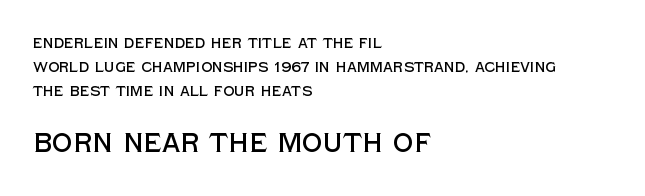
{"italic": "no", "underline": "no", "align": "left", "line_spacing": "normal", "line_spacing_ratio": 1.7, "letter_spacing": "normal", "letter_spacing_em": 0.0, "larger_block": "second", "size_ratio": 1.86, "glyph_px": 26}
